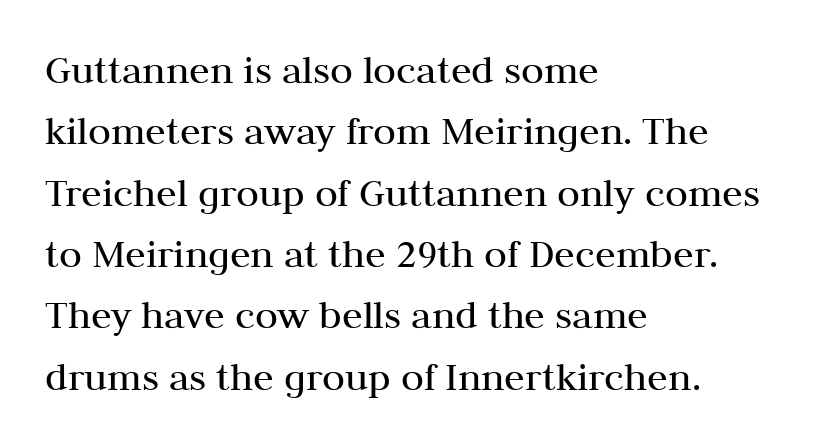
{"serif": "yes", "italic": "no", "bold": "no", "weight": "regular", "width": "normal", "stroke_contrast": "medium", "x_height": "medium", "monospaced": "no", "underline": "no", "align": "left", "line_spacing": "normal", "line_spacing_ratio": 1.46, "letter_spacing": "normal", "letter_spacing_em": 0.0, "glyph_px": 42}
